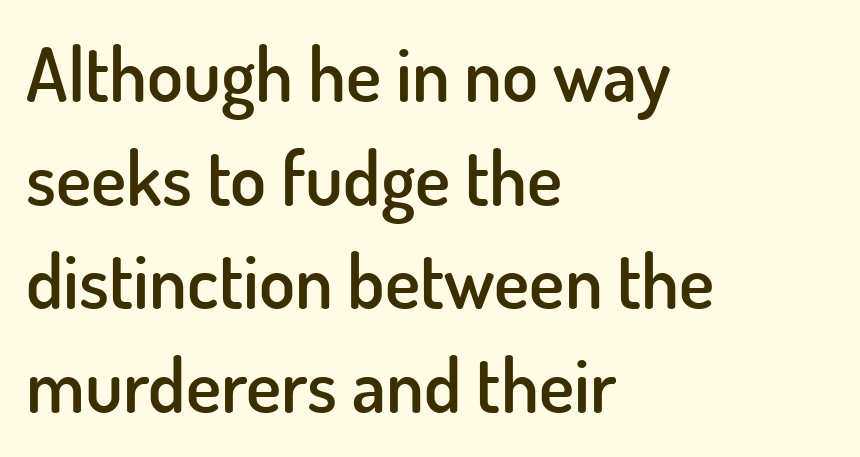
{"serif": "no", "italic": "no", "bold": "semi", "weight": "semibold", "width": "normal", "stroke_contrast": "low", "x_height": "small", "monospaced": "no", "underline": "no", "align": "left", "line_spacing": "normal", "line_spacing_ratio": 1.4, "letter_spacing": "normal", "letter_spacing_em": 0.0, "glyph_px": 74}
